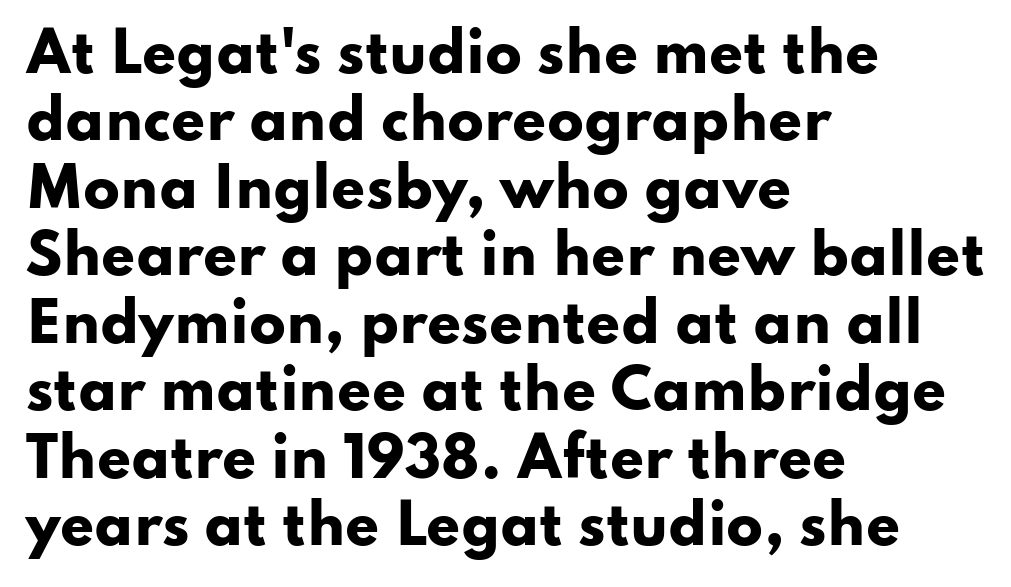
You can tell from the bare stems that sans-serif type was used. The zone under the glyphs is completely vacant. Is the letter spacing exaggerated? No — it looks like the ordinary default. Think of a printed novel: that variable character pitch is what you see here.
